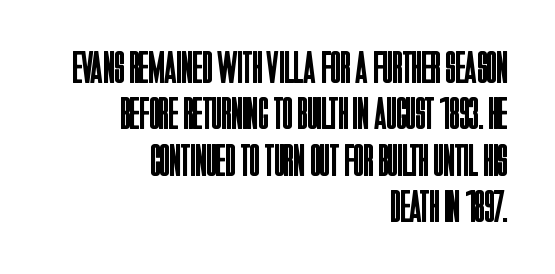
The image shows 46 px regular-weight, condensed sans-serif type, upright; set right-aligned, tight line spacing (1.01x), normal letter spacing, not underlined; low stroke contrast and a large x-height.
